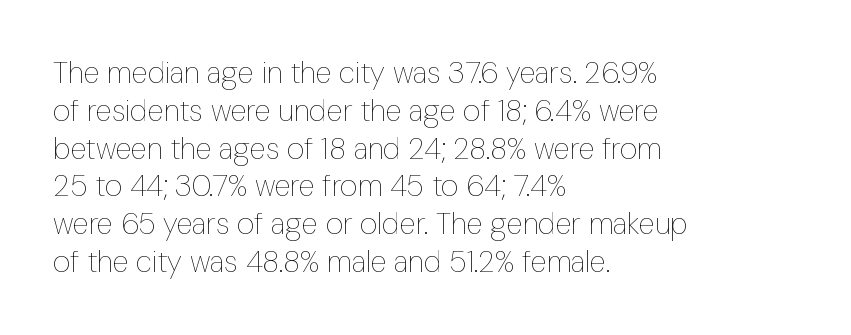
These lines are rendered in a variable-pitch font. Each new line begins a customary step beneath the previous one. The glyphs are unaccompanied by any horizontal stroke below them. Short and long lines alike share a common starting point at left. Weight: not bold — regular or lighter.
